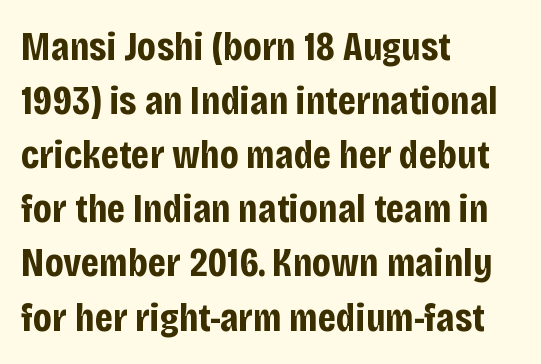
Q: Is the text bold? A: Yes.
Q: Is the text italic (slanted)? A: No, it is upright.
Q: Is the typeface a serif or a sans-serif typeface? A: Sans-serif.
Q: Is the text underlined? A: No.
Q: How is the paragraph aligned? A: Left-aligned.
Q: Is the spacing between letters normal or unusually wide? A: Normal.
Q: Is the spacing between lines tight, normal or loose? A: Normal.
Q: Width (condensed, normal, or wide)? A: Condensed.
Q: Stroke contrast? A: Low.
Q: x-height? A: Large.
Q: Monospaced? A: No.
